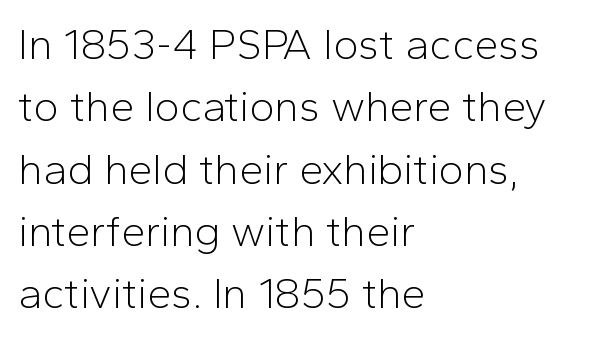
Descender tails drop into unmarked territory. You can tell it's not italic because the verticals are truly vertical. These lines are composed in type without serifs. One-word summary of the alignment: left. Words appear dense and cohesive because spacing is normal. The passage shown is not bold in any degree.
